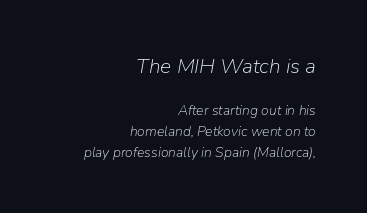
Think standard paragraph weight, or any step lighter than that. Does the leading feel generous? No, just average. Tall strokes in this sample are angled rather than plumb. The upper block of text is set noticeably larger than the block beneath it.
